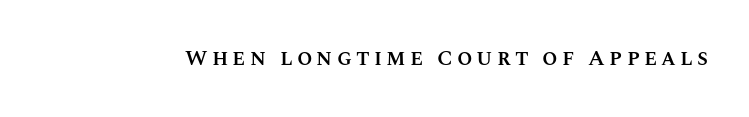
The image shows 22 px text type, upright; set not underlined.
